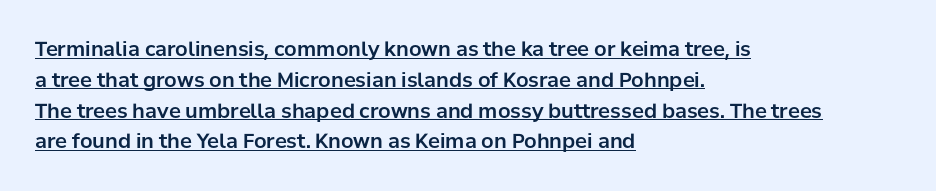
Q: Is the text italic (slanted)? A: No, it is upright.
Q: Is the text underlined? A: Yes.
Q: How is the paragraph aligned? A: Left-aligned.
Q: Is the spacing between letters normal or unusually wide? A: Normal.
Q: Is the spacing between lines tight, normal or loose? A: Normal.
